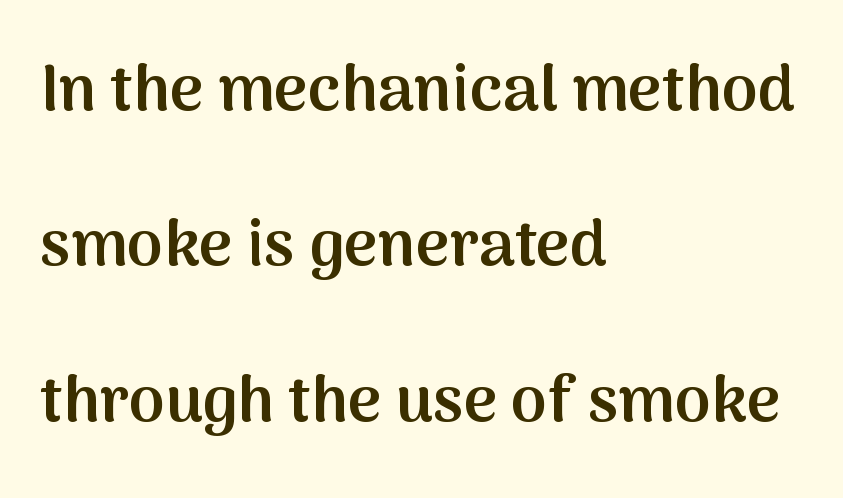
{"serif": "no", "italic": "no", "bold": "semi", "weight": "semibold", "width": "normal", "stroke_contrast": "medium", "x_height": "medium", "monospaced": "no", "underline": "no", "align": "left", "line_spacing": "loose", "line_spacing_ratio": 2.39, "letter_spacing": "normal", "letter_spacing_em": 0.0, "glyph_px": 65}
